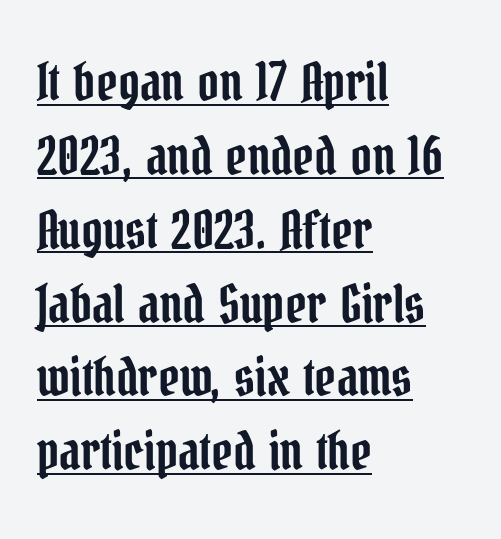
Q: Is the text italic (slanted)? A: No, it is upright.
Q: Is the typeface a serif or a sans-serif typeface? A: Serif.
Q: Is the text underlined? A: Yes.
Q: How is the paragraph aligned? A: Left-aligned.
Q: Is the spacing between letters normal or unusually wide? A: Normal.
Q: Is the spacing between lines tight, normal or loose? A: Normal.
Q: Width (condensed, normal, or wide)? A: Condensed.
Q: Stroke contrast? A: Low.
Q: x-height? A: Medium.
Q: Monospaced? A: No.
